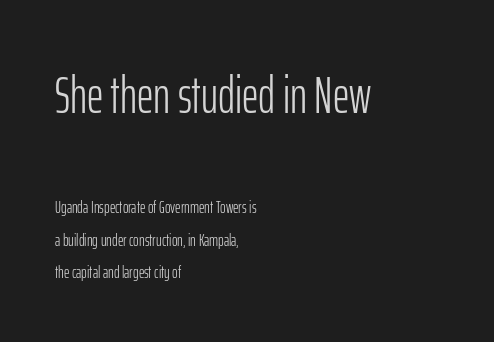
The image shows 51 px light, condensed sans-serif type, upright; set left-aligned, loose line spacing (1.91x), normal letter spacing, not underlined; the first (top) block is 3.0x larger; low stroke contrast and a medium x-height.
